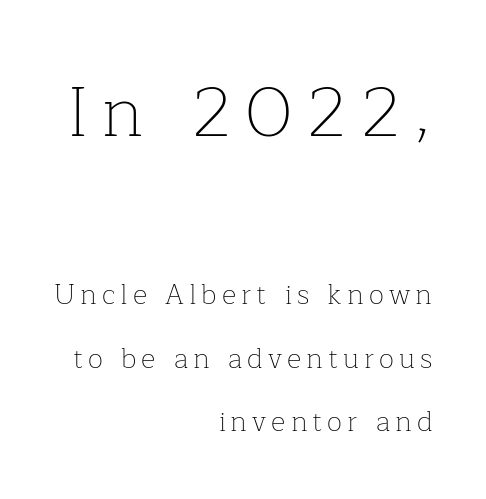
The image shows 71 px thin serif type, upright; set right-aligned, loose line spacing (2.26x), not underlined; the first (top) block is 2.54x larger; low stroke contrast and a medium x-height.
